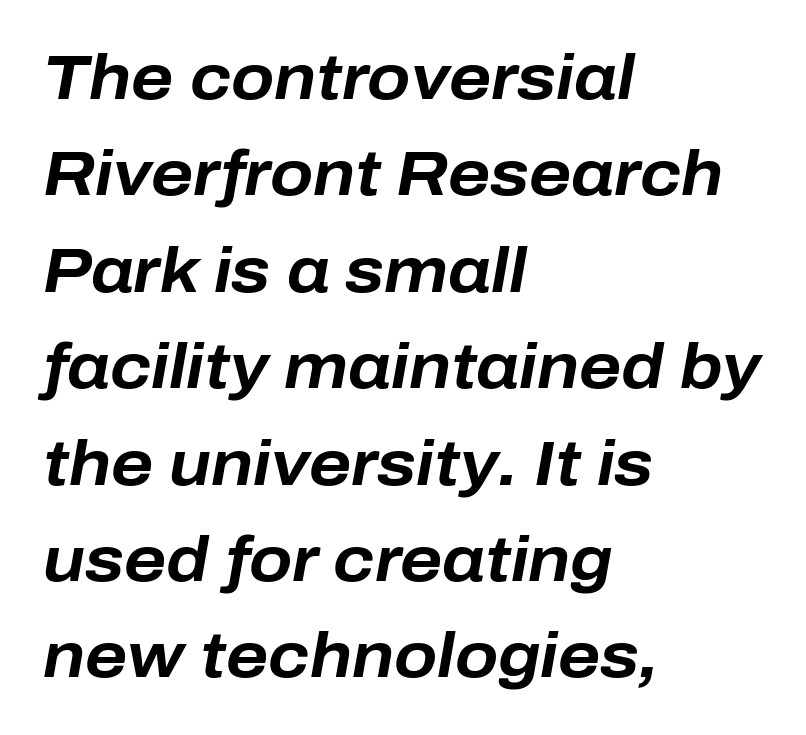
The image shows 63 px bold type, italic (leaning right); set left-aligned, normal line spacing (1.53x), normal letter spacing, not underlined; low stroke contrast and a medium x-height.
